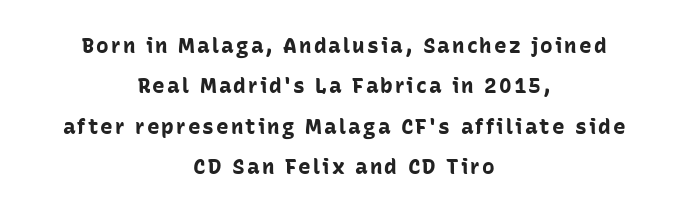
The letters stand upright; this is a roman face. A great deal of white space separates one row of letters from the next. Heavy-handed strokes throughout: this text is bold. Which margin do the lines hug? Neither — every line sits in the middle. Glance below the letters and you will spot only blank space.
